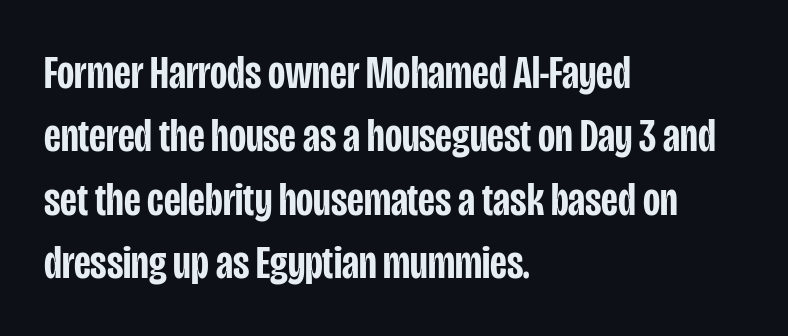
Nobody drew a line under any word here. I'd describe the lettering as semibold — firm but not a full bold. A typesetter would mark this as roman, not italic. Leftover space on each line is placed entirely after the last word. A typesetter would call this proportional, since set widths differ per character.
